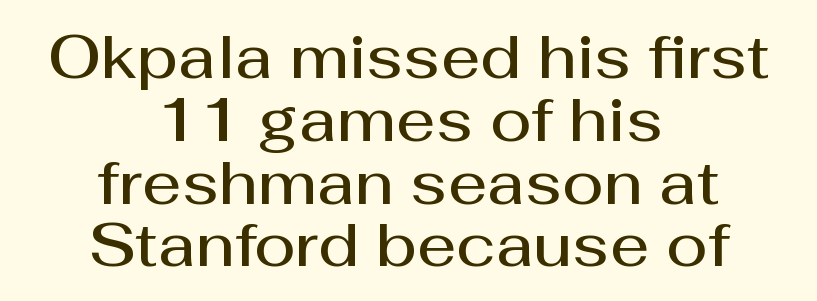
Bare-footed words on every line. The typography opts for an upright posture over an oblique one. Students, this is semibold: more ink than regular, less than bold. You could not count columns in this text — the font is proportionally spaced. The compositor balanced each line on the midline.
